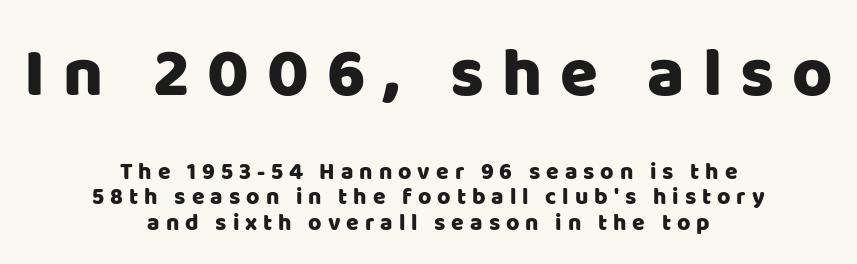
Q: Is the text italic (slanted)? A: No, it is upright.
Q: Is the typeface a serif or a sans-serif typeface? A: Sans-serif.
Q: Is the text underlined? A: No.
Q: How is the paragraph aligned? A: Centered.
Q: Is the spacing between letters normal or unusually wide? A: Unusually wide.
Q: Is the spacing between lines tight, normal or loose? A: Tight.
Q: Which block of text is set in a larger size, the first (top) or the second (bottom)? A: The first (top) one.
Q: Width (condensed, normal, or wide)? A: Normal.
Q: Stroke contrast? A: Low.
Q: x-height? A: Large.
Q: Monospaced? A: No.
